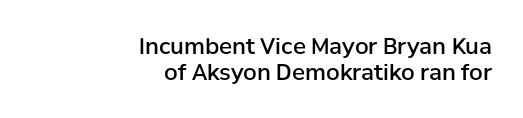
I'd describe the lettering as semibold — firm but not a full bold. Check under the words: just untouched page. The specimen reads as upright at a glance. Each word holds together tightly as a unit, with standard inter-letter gaps. This rendering uses right alignment, leaving the left contour irregular.
